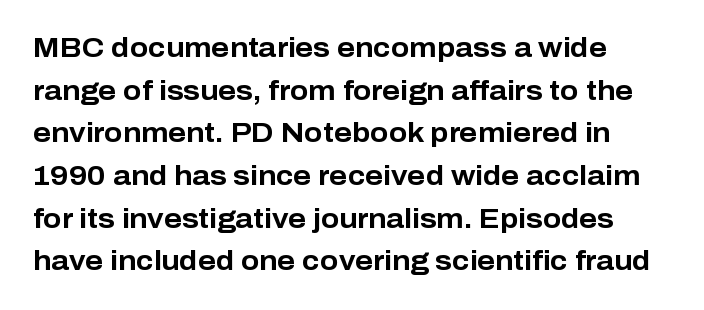
The image shows 27 px bold type, upright; set left-aligned, normal line spacing (1.58x), normal letter spacing, not underlined.
